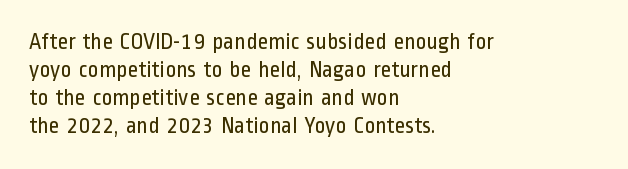
The image shows 23 px text type, upright; set left-aligned, line spacing 1.22x, normal letter spacing, not underlined.
